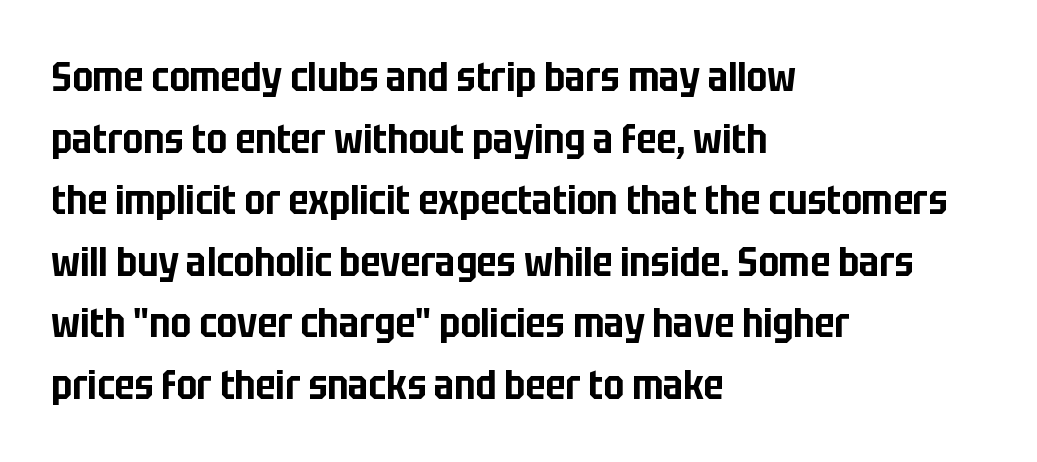
{"serif": "no", "italic": "no", "width": "condensed", "stroke_contrast": "low", "x_height": "large", "monospaced": "no", "underline": "no", "align": "left", "line_spacing": "normal", "line_spacing_ratio": 1.54, "letter_spacing": "normal", "letter_spacing_em": 0.0, "glyph_px": 40}
